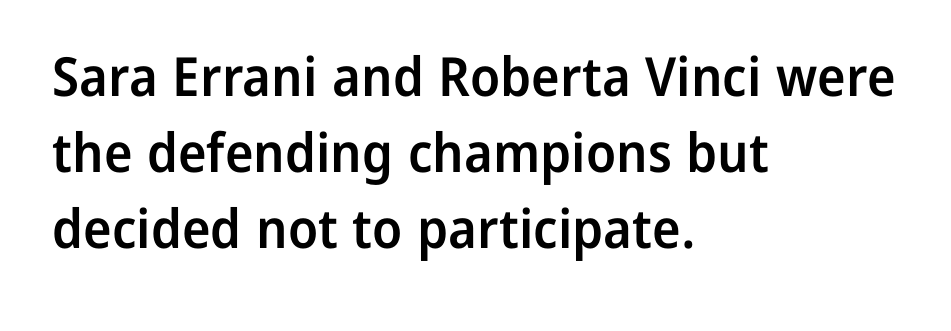
Q: Is the text bold? A: Semi-bold.
Q: Is the text italic (slanted)? A: No, it is upright.
Q: Is the typeface a serif or a sans-serif typeface? A: Sans-serif.
Q: Is the text underlined? A: No.
Q: How is the paragraph aligned? A: Left-aligned.
Q: Is the spacing between letters normal or unusually wide? A: Normal.
Q: Is the spacing between lines tight, normal or loose? A: Normal.
Q: Width (condensed, normal, or wide)? A: Normal.
Q: Stroke contrast? A: Low.
Q: x-height? A: Medium.
Q: Monospaced? A: No.
